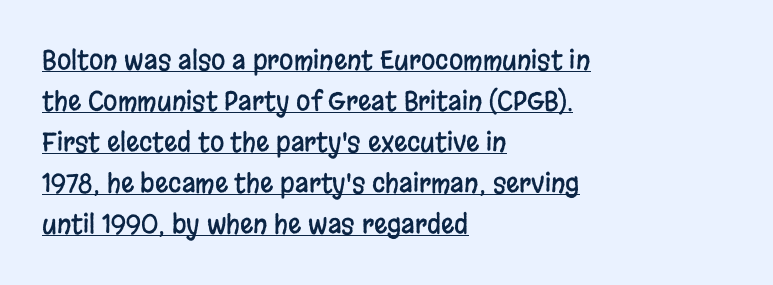
The specimen includes a rule beneath the text block's lines. The block of text has a typical density, with ordinary space between rows. The paragraph has a hard left edge and a soft right edge. Inter-character spacing is left at the font's built-in metrics.
